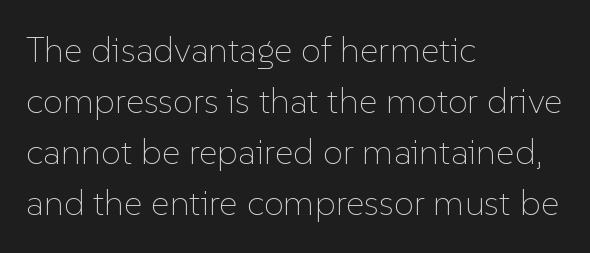
{"italic": "no", "bold": "no", "weight": "thin", "width": "normal", "stroke_contrast": "low", "x_height": "medium", "monospaced": "no", "underline": "no", "align": "left", "line_spacing": "normal", "line_spacing_ratio": 1.42, "letter_spacing": "normal", "letter_spacing_em": 0.0, "glyph_px": 36}
